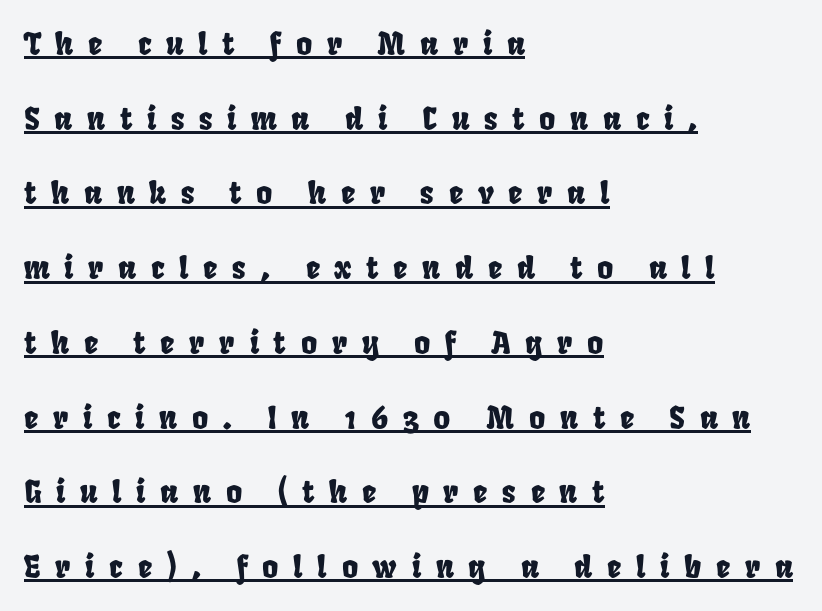
Q: Is the text underlined? A: Yes.
Q: How is the paragraph aligned? A: Left-aligned.
Q: Is the spacing between letters normal or unusually wide? A: Unusually wide.
Q: Is the spacing between lines tight, normal or loose? A: Loose.
Q: Width (condensed, normal, or wide)? A: Condensed.
Q: Stroke contrast? A: Low.
Q: x-height? A: Large.
Q: Monospaced? A: No.
